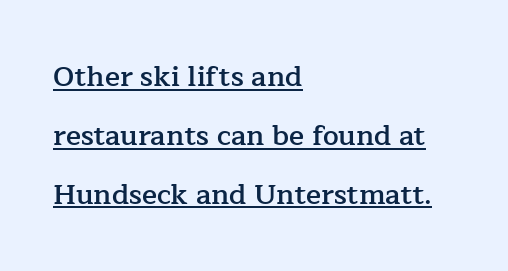
Q: Is the text bold? A: Semi-bold.
Q: Is the text italic (slanted)? A: No, it is upright.
Q: Is the typeface a serif or a sans-serif typeface? A: Serif.
Q: Is the text underlined? A: Yes.
Q: How is the paragraph aligned? A: Left-aligned.
Q: Is the spacing between letters normal or unusually wide? A: Normal.
Q: Is the spacing between lines tight, normal or loose? A: Loose.
Q: Width (condensed, normal, or wide)? A: Normal.
Q: Stroke contrast? A: Low.
Q: x-height? A: Medium.
Q: Monospaced? A: No.
